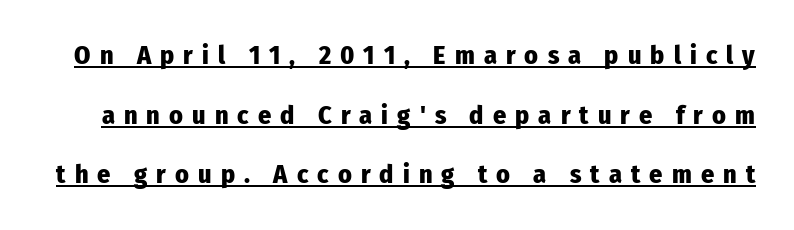
Q: Is the text bold? A: Yes.
Q: Is the text italic (slanted)? A: No, it is upright.
Q: Is the text underlined? A: Yes.
Q: Is the spacing between letters normal or unusually wide? A: Unusually wide.
Q: Is the spacing between lines tight, normal or loose? A: Loose.
